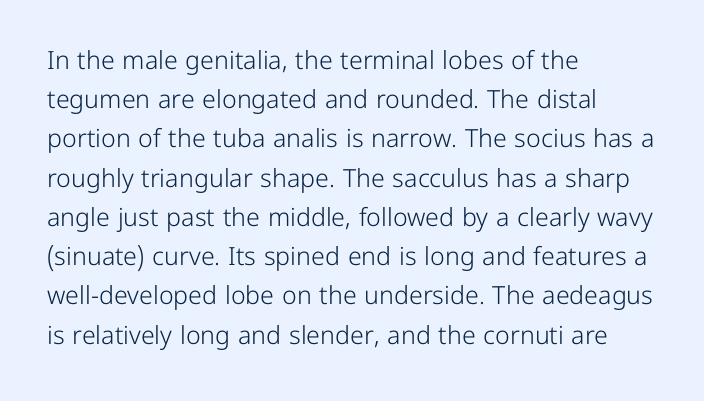
Q: Is the text bold? A: No.
Q: Is the text italic (slanted)? A: No, it is upright.
Q: Is the text underlined? A: No.
Q: How is the paragraph aligned? A: Left-aligned.
Q: Is the spacing between letters normal or unusually wide? A: Normal.
Q: Is the spacing between lines tight, normal or loose? A: Normal.
